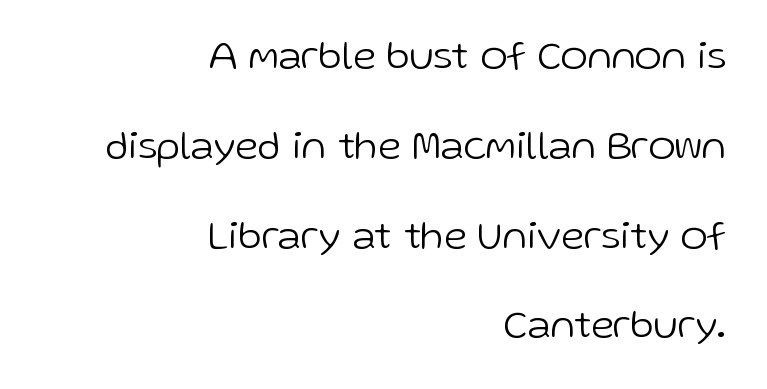
The image shows 41 px light sans-serif type, upright; set right-aligned, loose line spacing (2.19x), normal letter spacing, not underlined; low stroke contrast and a medium x-height.
